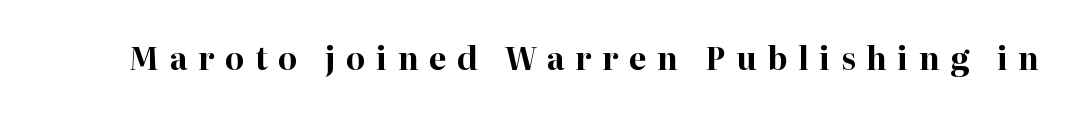
Q: Is the text bold? A: Yes.
Q: Is the text italic (slanted)? A: No, it is upright.
Q: Is the typeface a serif or a sans-serif typeface? A: Serif.
Q: Is the text underlined? A: No.
Q: Is the spacing between letters normal or unusually wide? A: Unusually wide.
Q: Width (condensed, normal, or wide)? A: Normal.
Q: Stroke contrast? A: High.
Q: x-height? A: Medium.
Q: Monospaced? A: No.
